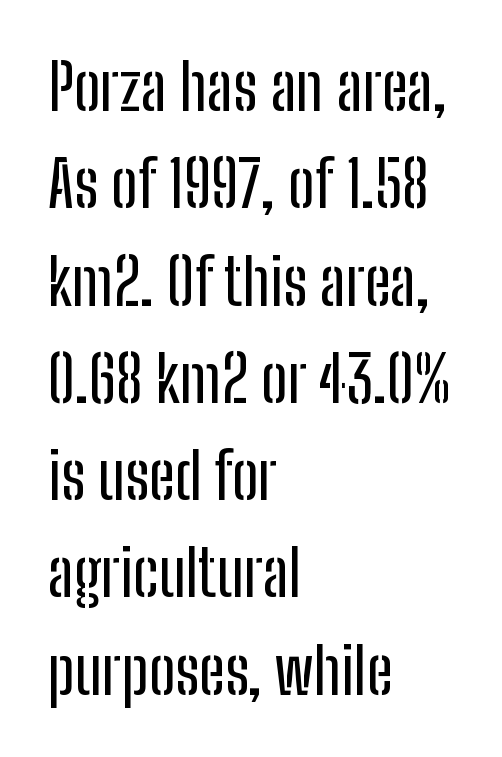
The image shows 64 px condensed sans-serif type, upright; set left-aligned, normal line spacing (1.52x), normal letter spacing, not underlined; low stroke contrast and a medium x-height.
